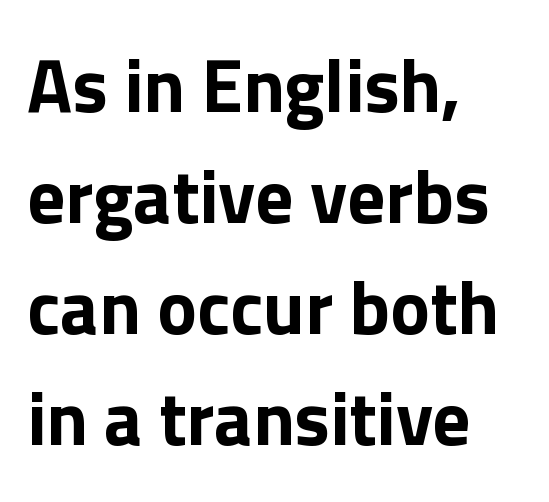
You could call the tracking neutral — neither tight nor loose. Each letter keeps its own natural width here, so spacing adapts to shape. The characters look thick and weighty, a clear bold. Teacher's note: observe the even left margin — that is flush-left alignment. Decoration check: the copy has no underline.
